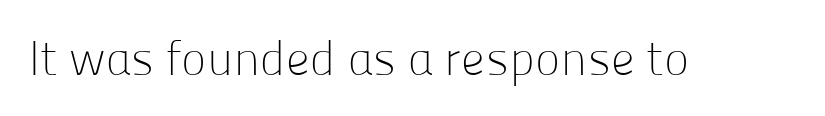
{"serif": "no", "italic": "no", "bold": "no", "weight": "light", "width": "normal", "stroke_contrast": "low", "x_height": "medium", "monospaced": "no", "underline": "no", "letter_spacing": "normal", "letter_spacing_em": 0.0, "glyph_px": 48}
